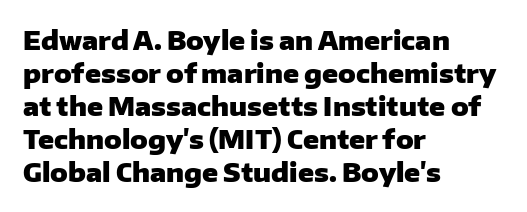
The leading is moderate, giving the passage an even texture. A dark, heavy texture on the line: the type is bold. Descenders hang freely into open space. Letter spacing: default. Notice how the passage keeps a crisp vertical edge on the left only. This is roman type, the default non-slanted kind.
